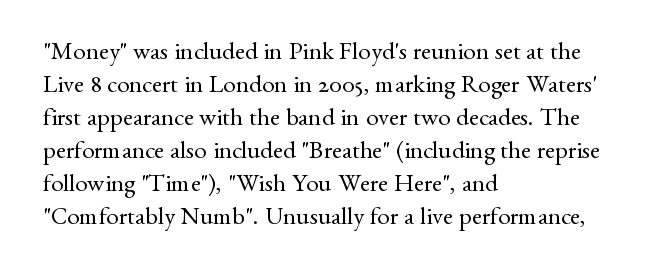
The image shows 25 px text type, upright; set left-aligned, normal line spacing (1.32x), normal letter spacing, not underlined.
